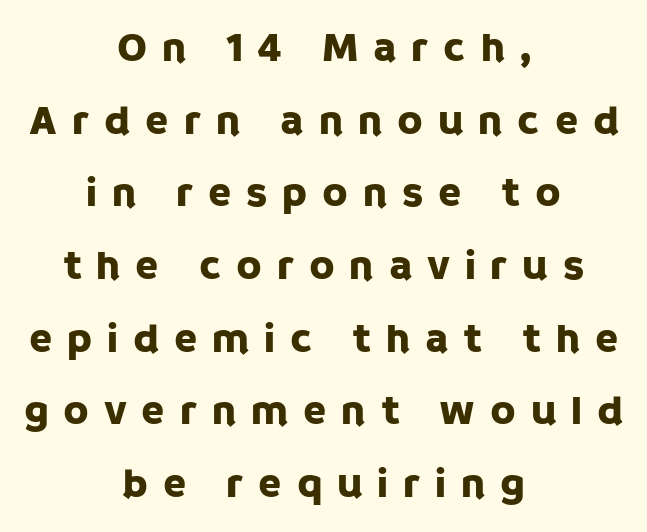
The image shows 42 px sans-serif type, upright; set centered, line spacing 1.73x, unusually wide letter spacing (+0.35 em), not underlined; low stroke contrast and a large x-height.
